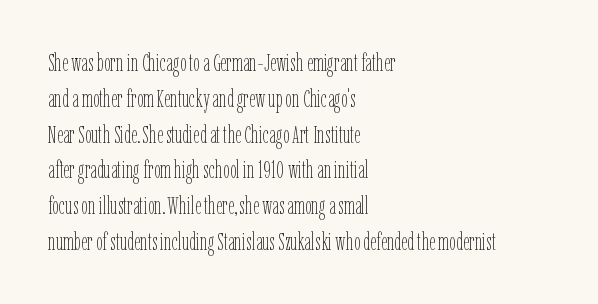
{"italic": "no", "bold": "no", "underline": "no", "align": "left", "line_spacing": "normal", "line_spacing_ratio": 1.49, "letter_spacing": "normal", "letter_spacing_em": 0.0, "glyph_px": 24}
